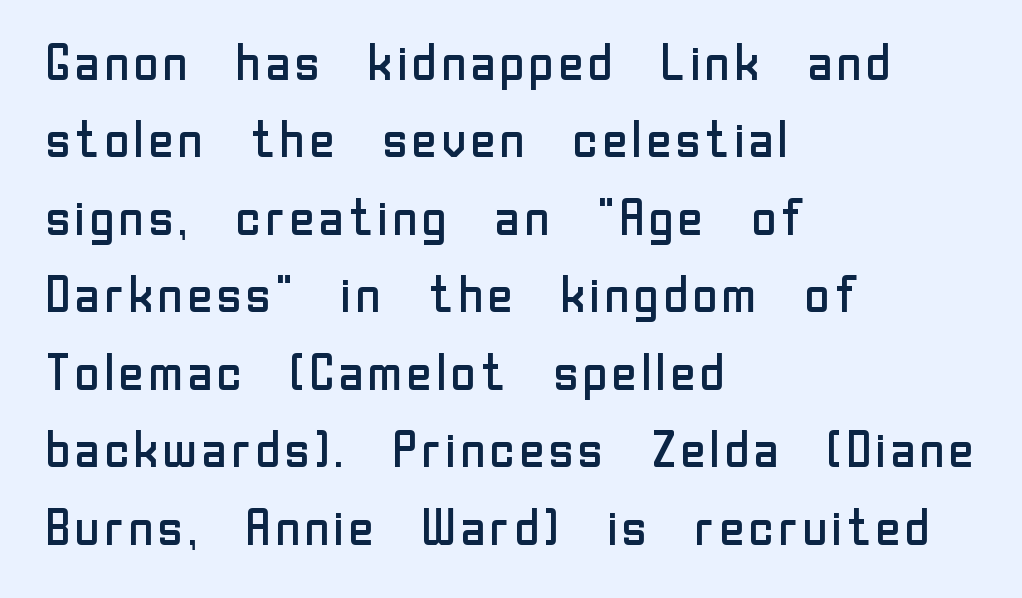
Serifs: no, the terminals of the letterforms are clean. Letters have the restrained weight of plain body copy at most. Do the characters align in a grid? No, the font is proportional. Notice how descenders clear the ascenders below comfortably — that's standard leading.
